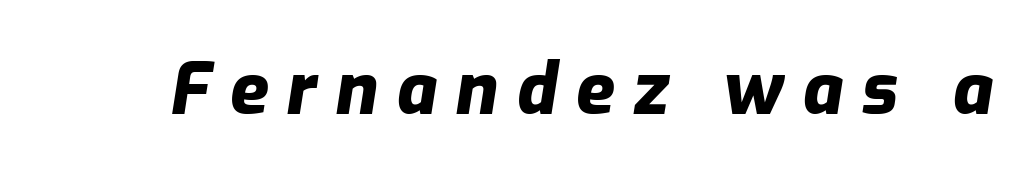
The image shows 71 px heavy type, italic (leaning right); set unusually wide letter spacing (+0.26 em), not underlined; low stroke contrast and a medium x-height.
